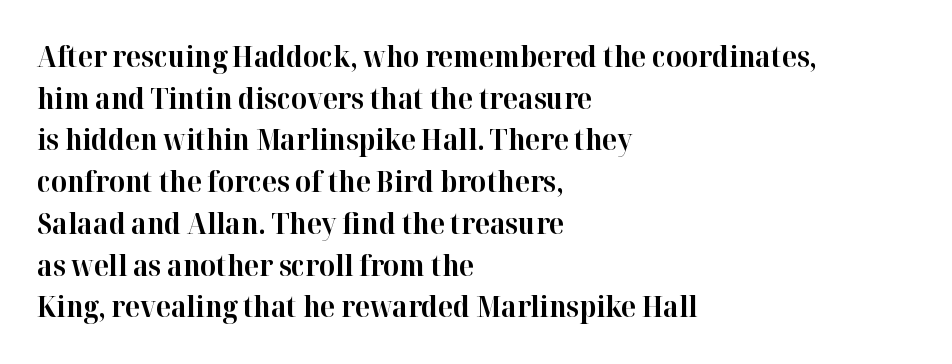
{"serif": "yes", "italic": "no", "bold": "yes", "weight": "bold", "width": "normal", "stroke_contrast": "high", "x_height": "medium", "monospaced": "no", "underline": "no", "align": "left", "line_spacing": "normal", "line_spacing_ratio": 1.49, "letter_spacing": "normal", "letter_spacing_em": 0.0, "glyph_px": 28}
